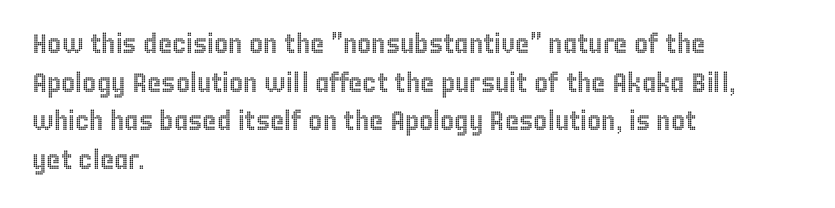
Tracking value appears to be zero — textbook default spacing. The font's upright variant was chosen for this text. Alignment: flush left. Rows of type keep a routine distance in the vertical direction. This rendering features lettering with no underline.
